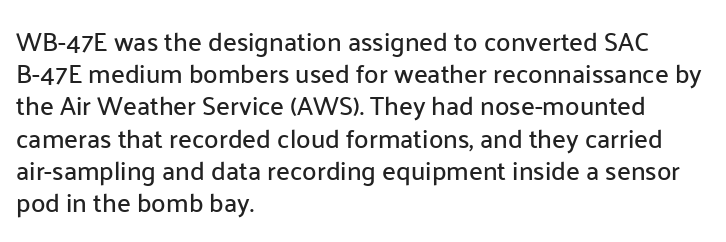
You could call the tracking neutral — neither tight nor loose. Posture: upright roman. Which margin do the lines hug? The left one — the right edge is uneven. Decoration check: the copy has no underline.
